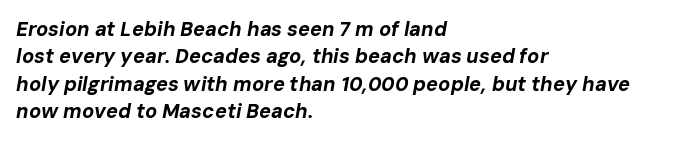
The image shows 20 px bold type, italic (leaning right); set left-aligned, normal line spacing (1.37x), normal letter spacing, not underlined.
